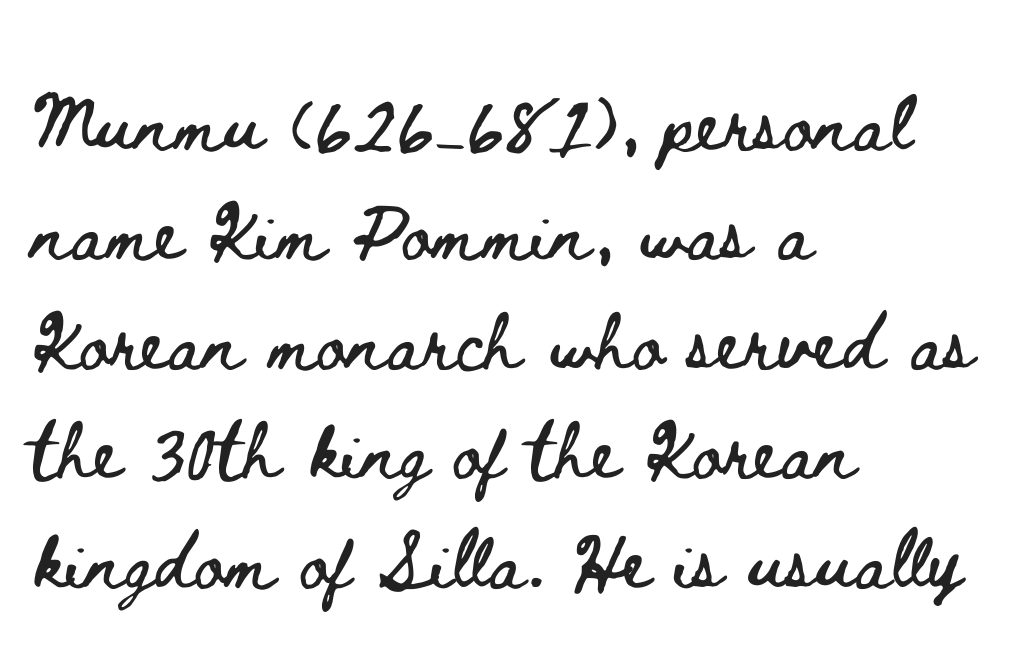
Q: Is the text italic (slanted)? A: Yes.
Q: Is the text underlined? A: No.
Q: How is the paragraph aligned? A: Left-aligned.
Q: Is the spacing between letters normal or unusually wide? A: Normal.
Q: Is the spacing between lines tight, normal or loose? A: Normal.
Q: Width (condensed, normal, or wide)? A: Wide.
Q: Stroke contrast? A: Low.
Q: x-height? A: Small.
Q: Monospaced? A: No.
